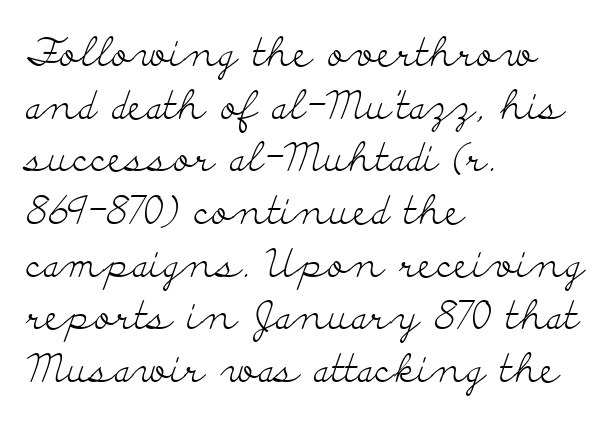
The image shows 39 px light, wide serif type; set left-aligned, normal line spacing (1.35x), normal letter spacing, not underlined; low stroke contrast and a small x-height.
